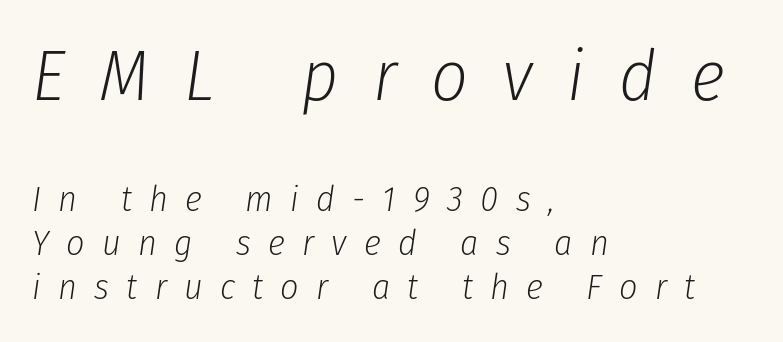
Horizontally, the lines are justified to the leading edge only. Larger block? The one above; the one below is distinctly smaller. Is the type heavy? It reads as light-to-regular instead. Caption: expanded tracking, letters set apart.
